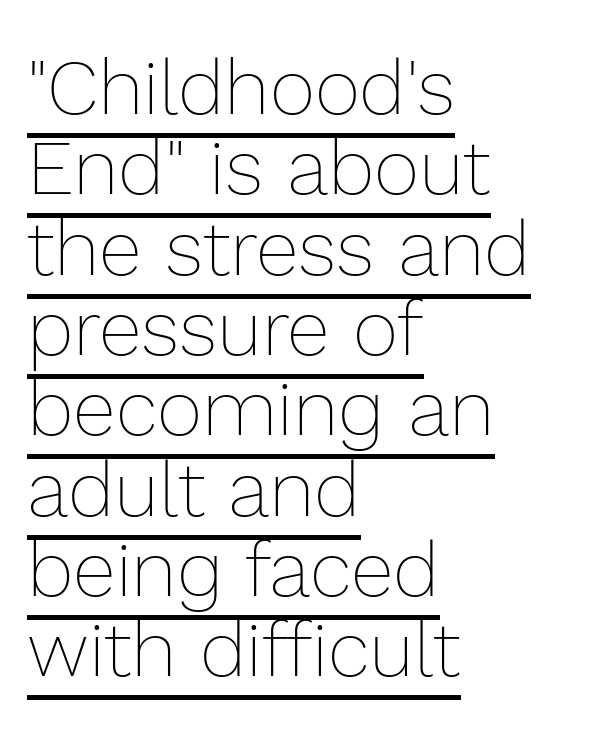
Is the letter spacing exaggerated? No — it looks like the ordinary default. The face used here appears with an underline applied. Upright lettering throughout. Is the block centered? No — it sits flush against the left margin. Do the characters align in a grid? No, the font is proportional.
